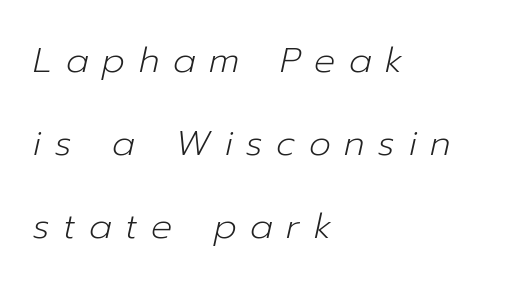
{"italic": "yes", "lean": "right", "slant_degrees": 12, "bold": "no", "weight": "light", "width": "normal", "stroke_contrast": "low", "x_height": "medium", "monospaced": "no", "underline": "no", "align": "left", "line_spacing": "loose", "line_spacing_ratio": 2.37, "letter_spacing": "wide", "letter_spacing_em": 0.39, "glyph_px": 35}
